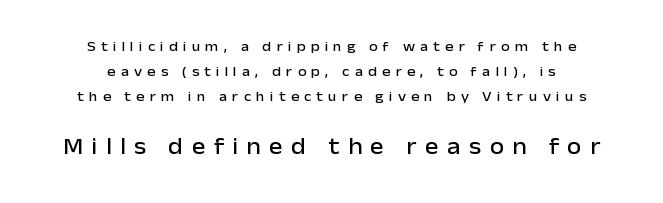
Quick note: not italic, upright. The second block has been scaled up relative to the first. Type without underlining. Substantial extra tracking has been applied to these lines. Visually the block forms a symmetrical silhouette, jagged on both flanks.
